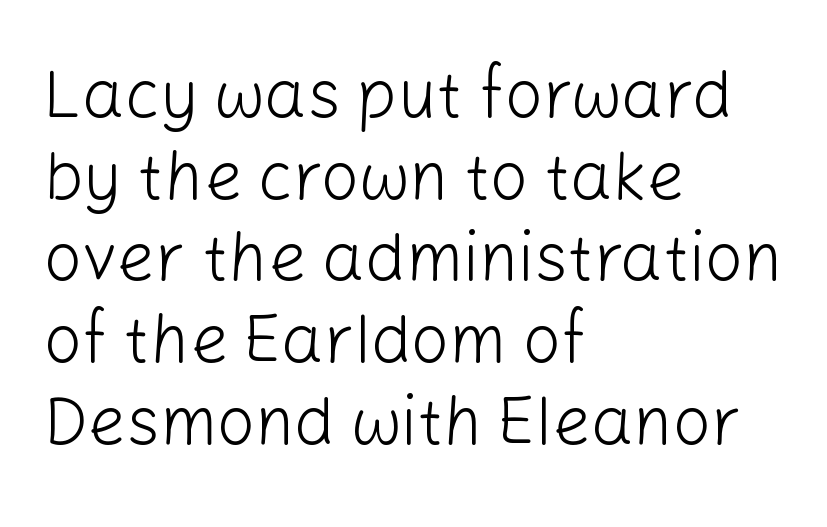
Q: Is the text bold? A: No.
Q: Is the text italic (slanted)? A: No, it is upright.
Q: Is the typeface a serif or a sans-serif typeface? A: Sans-serif.
Q: Is the text underlined? A: No.
Q: How is the paragraph aligned? A: Left-aligned.
Q: Is the spacing between letters normal or unusually wide? A: Normal.
Q: Width (condensed, normal, or wide)? A: Normal.
Q: Stroke contrast? A: Low.
Q: x-height? A: Medium.
Q: Monospaced? A: No.
